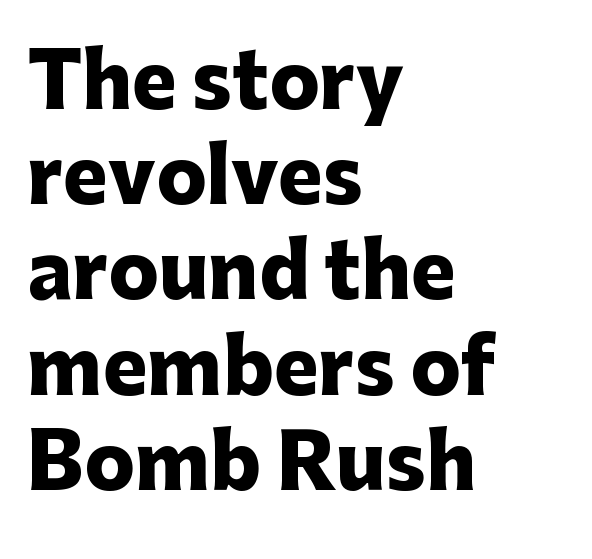
Typographic density is high because the face is bold. Reading down the block, your eye returns to a fixed left position each line. The line-height multiplier appears to be the usual default. Letter spacing: default. Is this a fixed-width face? No — the glyphs have proportional, varying widths. Words float on clear page, feet unadorned.
